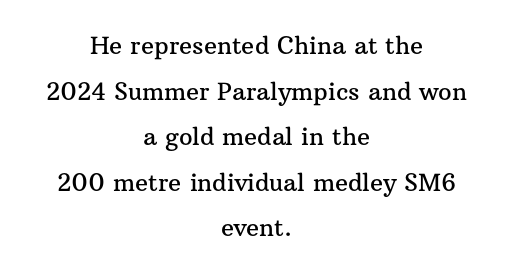
{"italic": "no", "underline": "no", "align": "center", "line_spacing": "loose", "line_spacing_ratio": 1.9, "letter_spacing": "normal", "letter_spacing_em": 0.0, "glyph_px": 24}
